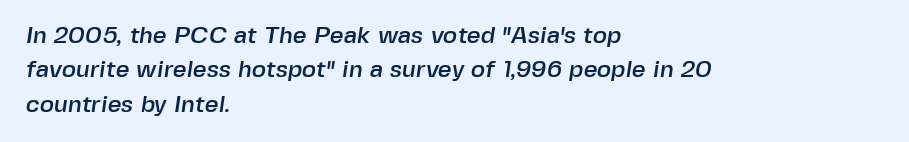
Every row of glyphs begins at an identical x-position on the left. The face used here is rendered with its standard letterfit. Leading matches the norm, producing a regular column. Plain, unruled lines of type.
